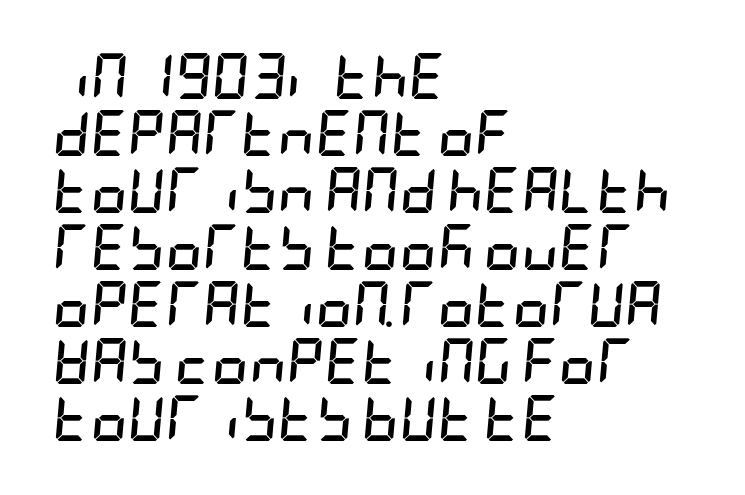
There's an unmistakable incline to the writing here. Notice how thick the strokes are: this is what a full bold looks like. Characters follow at the spacing the type designer built in. The setting favours the left margin, as ordinary paragraphs usually do. Honestly, there is no underline to notice here at all.
